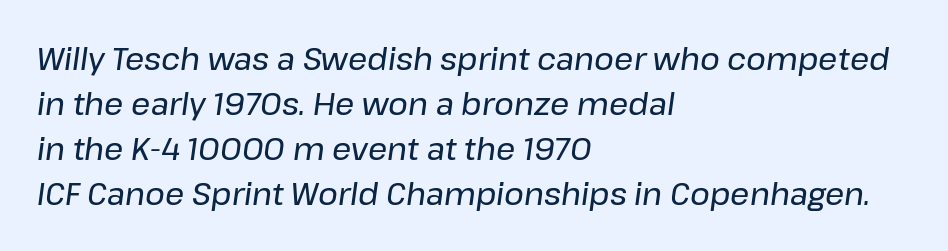
The image shows 30 px text type, italic (leaning right); set left-aligned, normal line spacing (1.5x), normal letter spacing, not underlined; low stroke contrast and a medium x-height.
